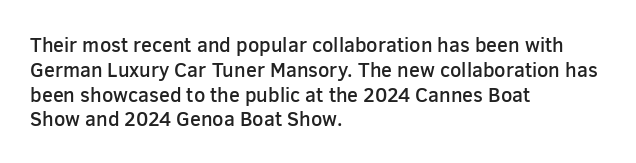
Where is the straight margin? On the left. These words are printed semibold, heavier than regular yet not bold. Designer's note — italics off, roman on. The space beneath each line is pristine and unruled. Words appear dense and cohesive because spacing is normal.
